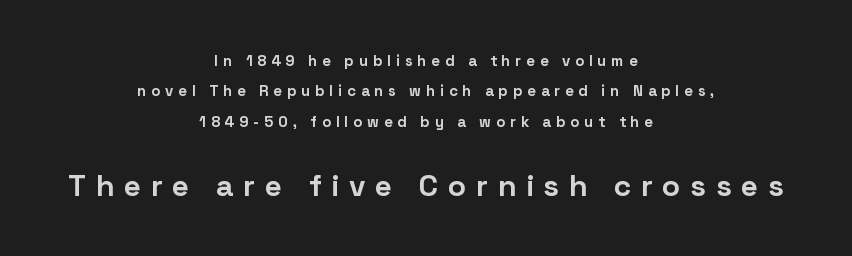
The block sitting lower on the canvas is the one with enlarged characters. Compared with an ordinary text face, these strokes are far heavier — a full bold. The lettering stays uniformly vertical, giving the passage a roman look. The space between consecutive lines is lavish. Glyph-to-glyph distance is far greater than everyday printed text.
